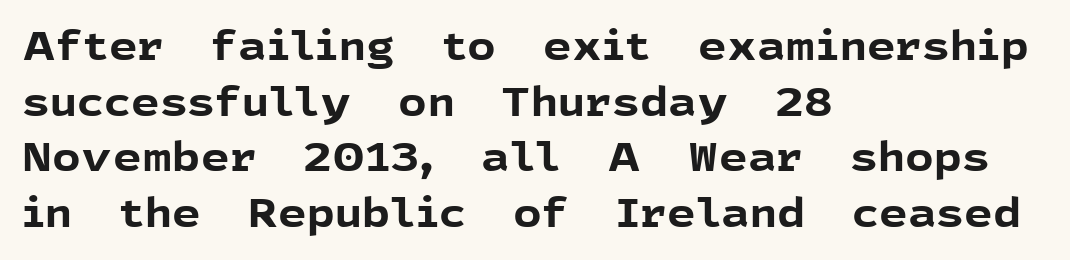
The image shows 40 px bold sans-serif type, upright; set left-aligned, normal line spacing (1.39x), normal letter spacing, not underlined; a medium x-height.
